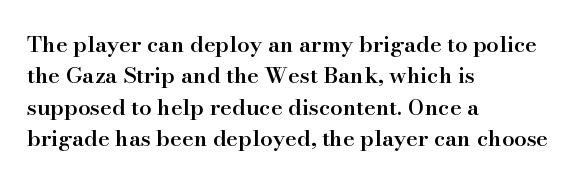
Q: Is the text bold? A: Semi-bold.
Q: Is the text italic (slanted)? A: No, it is upright.
Q: Is the text underlined? A: No.
Q: How is the paragraph aligned? A: Left-aligned.
Q: Is the spacing between letters normal or unusually wide? A: Normal.
Q: Is the spacing between lines tight, normal or loose? A: Normal.
